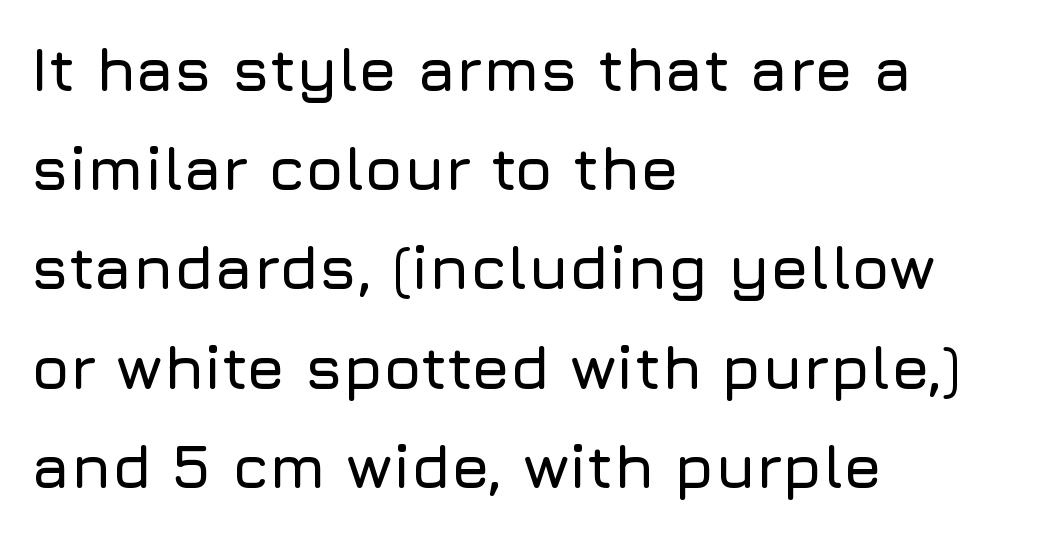
Check under the words: just untouched page. The paragraph shown leans on its left margin. Vertical strokes here are truly vertical. This is sans-serif lettering, the kind often seen on screens and signage. A normal amount of white space separates one row of letters from the next.
